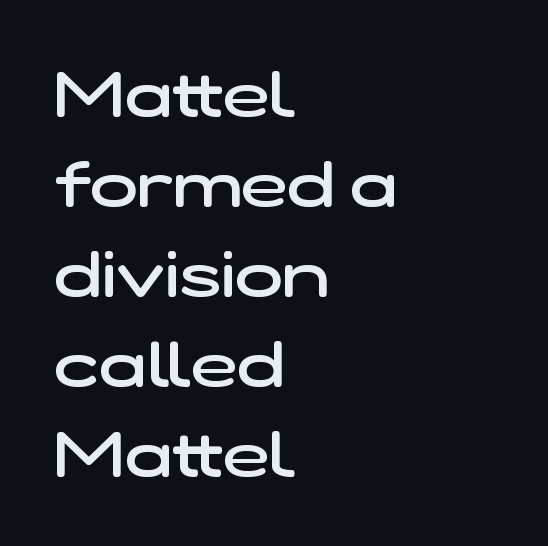
Q: Is the text bold? A: Semi-bold.
Q: Is the typeface a serif or a sans-serif typeface? A: Sans-serif.
Q: Is the text underlined? A: No.
Q: How is the paragraph aligned? A: Left-aligned.
Q: Is the spacing between letters normal or unusually wide? A: Normal.
Q: Is the spacing between lines tight, normal or loose? A: Normal.
Q: Width (condensed, normal, or wide)? A: Wide.
Q: Stroke contrast? A: Low.
Q: x-height? A: Medium.
Q: Monospaced? A: No.
